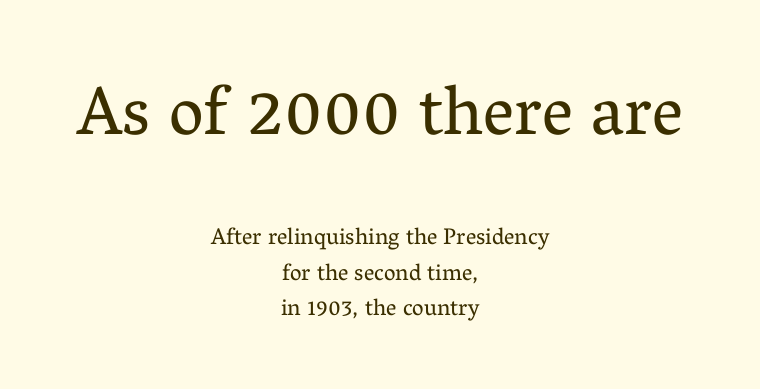
Reading down the column, the eye jumps a familiar distance to each next line. Letter spacing: default. The typesetter chose a symmetrical, centered arrangement here. The face used here appears at its bigger size in the upper chunk. The passage shown is typed in a proportional face where columns would drift. This rendering employs a face with finishing strokes, i.e., a serif.
